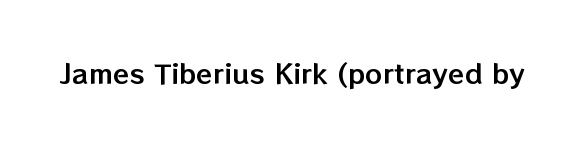
This rendering leaves character spacing at its baseline value. Has an underline been added? It has not. No italicization has been applied; the sample stays upright.
